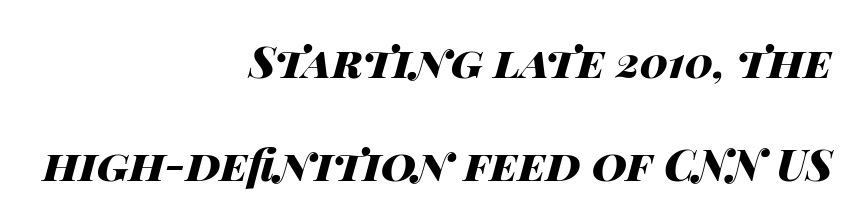
The rendering uses a bold face; every stroke is thick and dark. Leading: increased. Standard letterfit; no display-style spreading of the glyphs. Descenders hang freely into open space. Where is the straight margin? On the right. The letters advance in unequal steps, a hallmark of proportional type.
